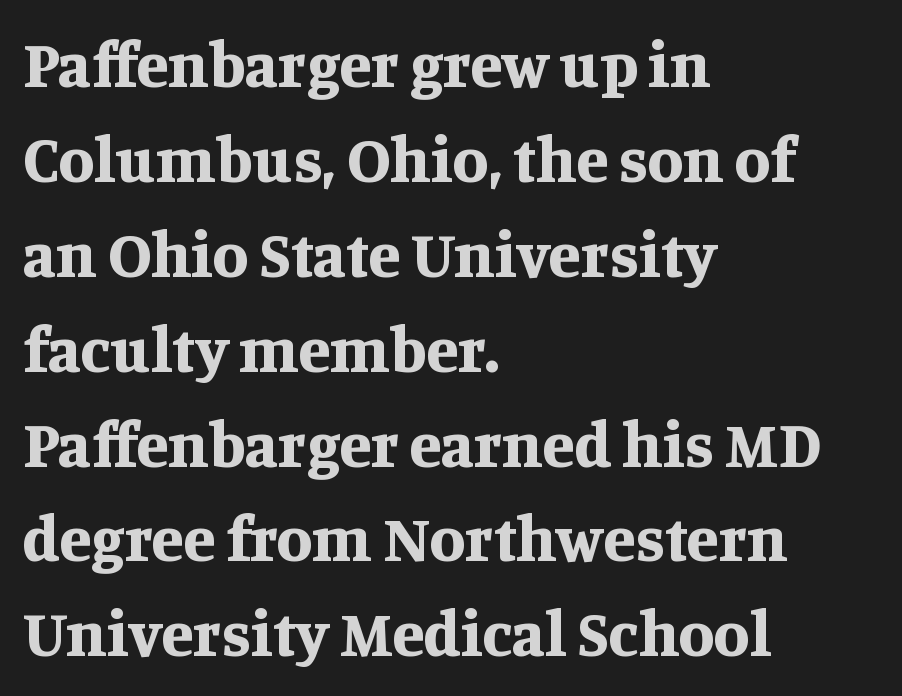
The image shows 65 px bold serif type, upright; set left-aligned, normal line spacing (1.46x), normal letter spacing, not underlined; medium stroke contrast and a large x-height.
